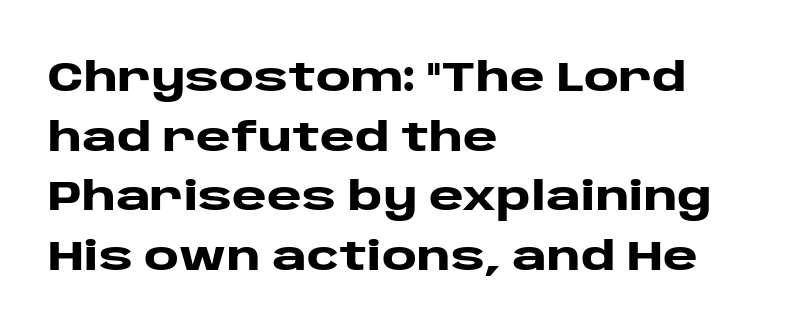
The image shows 42 px heavy, wide sans-serif type, upright; set left-aligned, normal line spacing (1.42x), normal letter spacing, not underlined; low stroke contrast and a large x-height.
